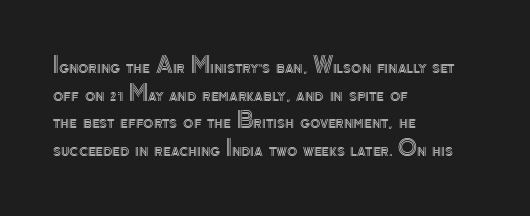
Q: Is the text italic (slanted)? A: No, it is upright.
Q: Is the text underlined? A: No.
Q: How is the paragraph aligned? A: Left-aligned.
Q: Is the spacing between letters normal or unusually wide? A: Normal.
Q: Is the spacing between lines tight, normal or loose? A: Normal.
